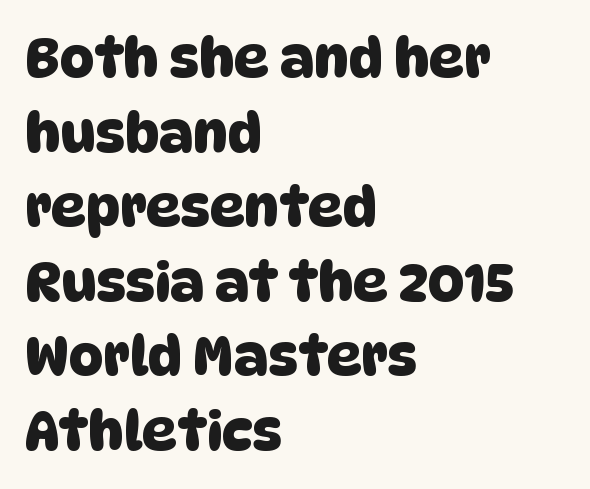
Q: Is the typeface a serif or a sans-serif typeface? A: Sans-serif.
Q: Is the text underlined? A: No.
Q: How is the paragraph aligned? A: Left-aligned.
Q: Is the spacing between letters normal or unusually wide? A: Normal.
Q: Is the spacing between lines tight, normal or loose? A: Normal.
Q: Width (condensed, normal, or wide)? A: Normal.
Q: Stroke contrast? A: Low.
Q: x-height? A: Large.
Q: Monospaced? A: No.
